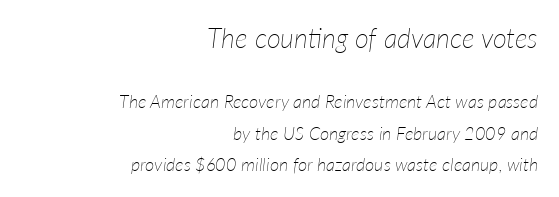
{"italic": "yes", "lean": "right", "slant_degrees": 7, "bold": "no", "underline": "no", "align": "right", "line_spacing_ratio": 1.76, "letter_spacing": "normal", "letter_spacing_em": 0.0, "larger_block": "first", "size_ratio": 1.5, "glyph_px": 27}
